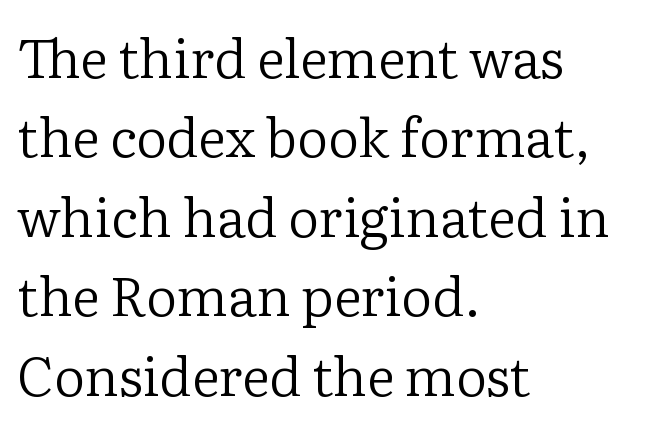
{"serif": "yes", "italic": "no", "bold": "no", "weight": "regular", "width": "normal", "stroke_contrast": "low", "x_height": "medium", "monospaced": "no", "underline": "no", "align": "left", "line_spacing": "normal", "line_spacing_ratio": 1.47, "letter_spacing": "normal", "letter_spacing_em": 0.0, "glyph_px": 54}
